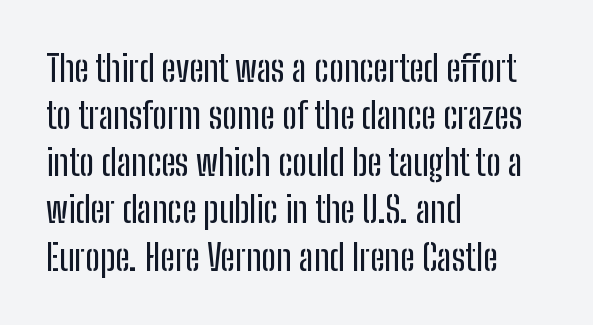
The image shows 36 px condensed sans-serif type, upright; set left-aligned, normal line spacing (1.31x), normal letter spacing, not underlined; low stroke contrast and a medium x-height.
